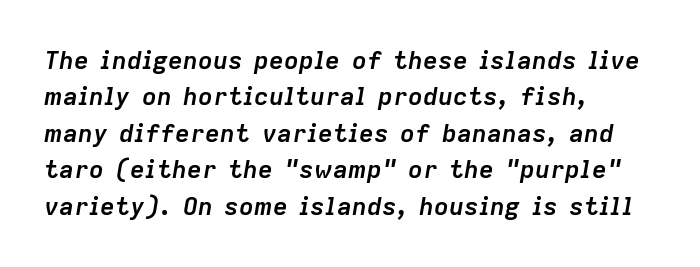
This rendering features lettering with no underline. All the whitespace from short lines collects on the right. What's the leading like? Ordinary, nothing unusual. Strokes here are thick enough to call this a true bold.
